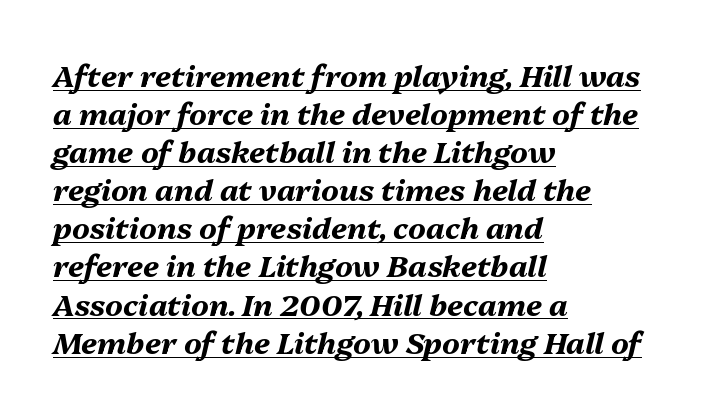
The image shows 30 px bold type, italic (leaning right); set left-aligned, normal line spacing (1.27x), normal letter spacing, underlined; medium stroke contrast and a medium x-height.
